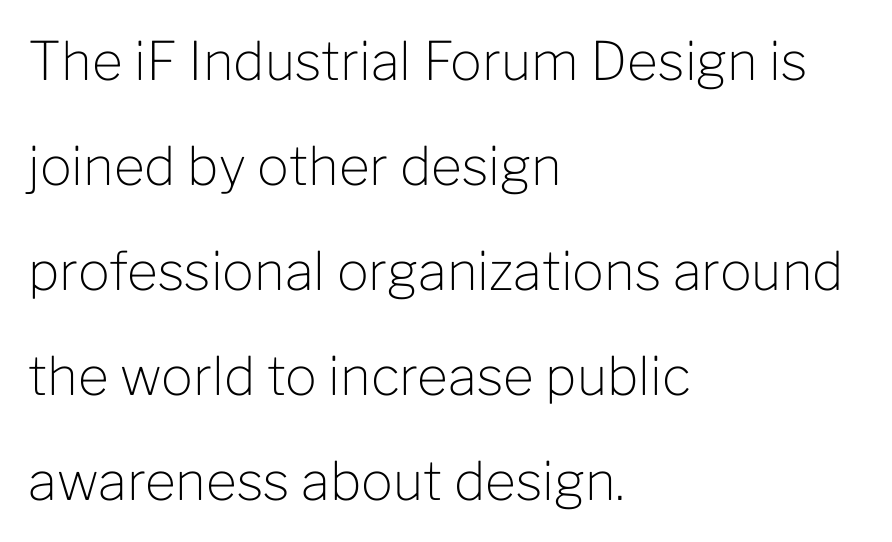
The image shows 53 px light sans-serif type, upright; set left-aligned, loose line spacing (1.98x), normal letter spacing, not underlined; low stroke contrast and a medium x-height.
